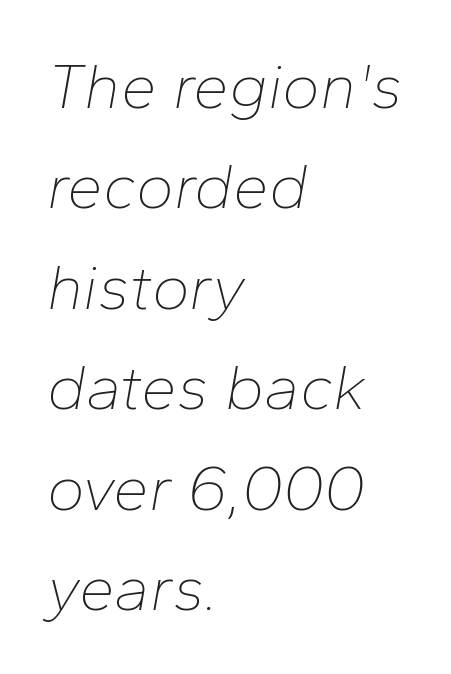
Designer's note — italics engaged. The specimen omits any rule beneath the text block's lines. Rows of type keep a routine distance in the vertical direction. The passage is arranged the way most books set body copy — flush left. No heavy texture on the line: the type isn't bold.
